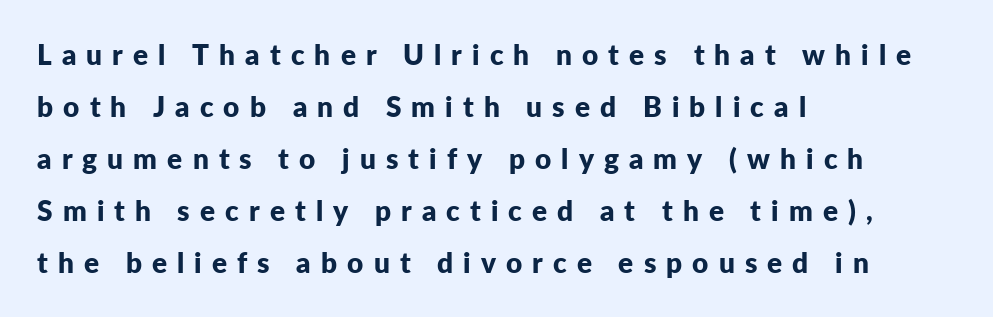
The image shows 28 px bold sans-serif type, upright; set left-aligned, line spacing 1.86x, unusually wide letter spacing (+0.36 em), not underlined; low stroke contrast and a medium x-height.
